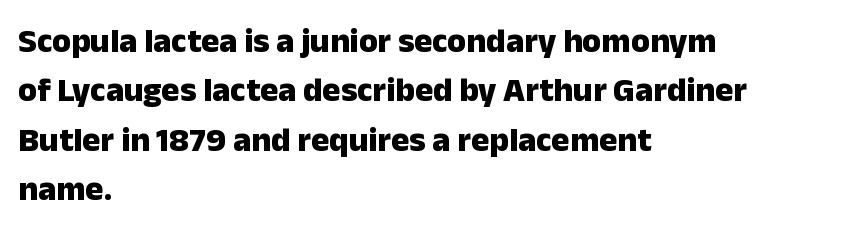
{"serif": "no", "italic": "no", "bold": "yes", "weight": "heavy", "width": "normal", "stroke_contrast": "low", "x_height": "medium", "monospaced": "no", "underline": "no", "align": "left", "line_spacing": "normal", "line_spacing_ratio": 1.45, "letter_spacing": "normal", "letter_spacing_em": 0.0, "glyph_px": 34}
